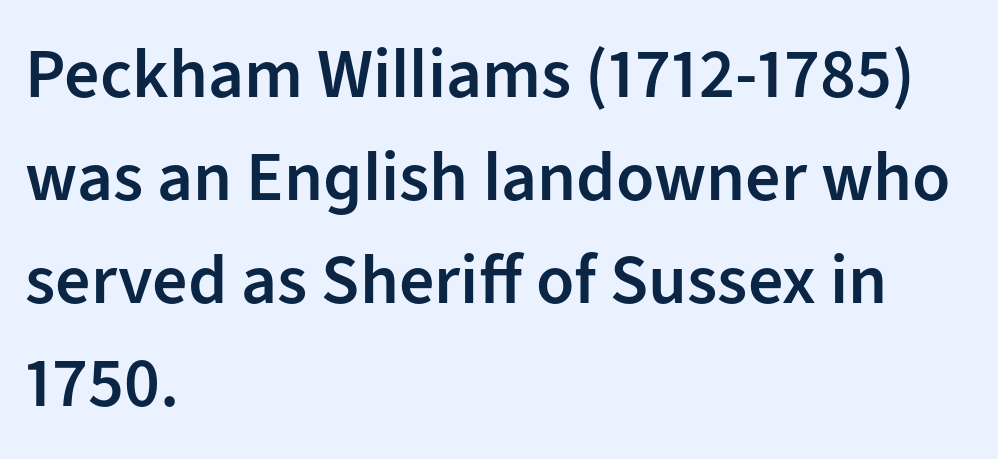
Q: Is the text bold? A: Semi-bold.
Q: Is the text italic (slanted)? A: No, it is upright.
Q: Is the typeface a serif or a sans-serif typeface? A: Sans-serif.
Q: Is the text underlined? A: No.
Q: How is the paragraph aligned? A: Left-aligned.
Q: Is the spacing between letters normal or unusually wide? A: Normal.
Q: Is the spacing between lines tight, normal or loose? A: Normal.
Q: Width (condensed, normal, or wide)? A: Normal.
Q: Stroke contrast? A: Low.
Q: x-height? A: Medium.
Q: Monospaced? A: No.
